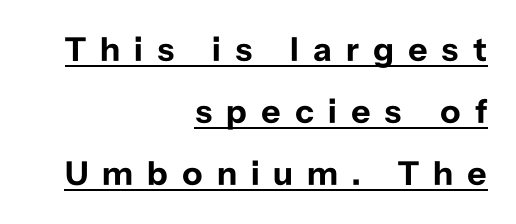
Q: Is the text bold? A: Yes.
Q: Is the text italic (slanted)? A: No, it is upright.
Q: Is the typeface a serif or a sans-serif typeface? A: Sans-serif.
Q: Is the text underlined? A: Yes.
Q: How is the paragraph aligned? A: Right-aligned.
Q: Is the spacing between letters normal or unusually wide? A: Unusually wide.
Q: Width (condensed, normal, or wide)? A: Normal.
Q: Stroke contrast? A: Low.
Q: x-height? A: Medium.
Q: Monospaced? A: No.
